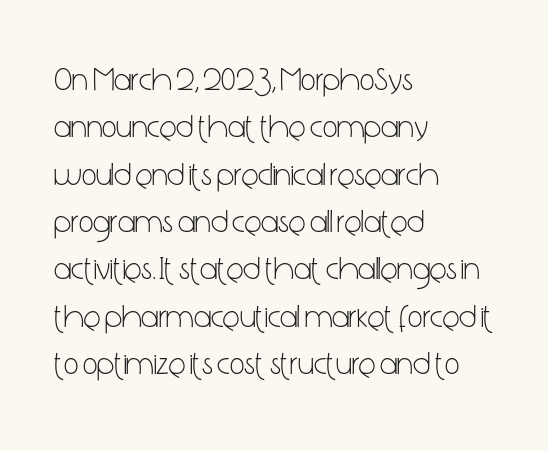
It's the straight-up-and-down kind of type. Clear beneath every line of the passage. A typesetter would call this zero additional tracking. The passage shown is not bold in any degree.
